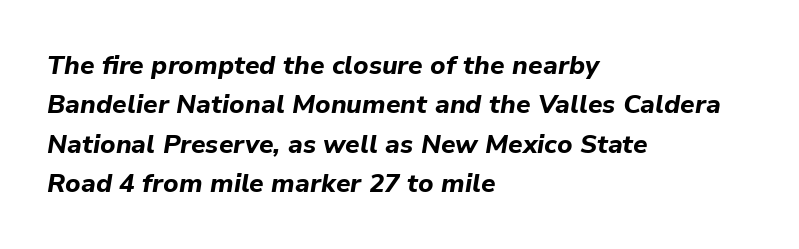
{"italic": "yes", "lean": "right", "slant_degrees": 9, "bold": "yes", "underline": "no", "align": "left", "line_spacing": "normal", "line_spacing_ratio": 1.51, "letter_spacing": "normal", "letter_spacing_em": 0.0, "glyph_px": 26}
